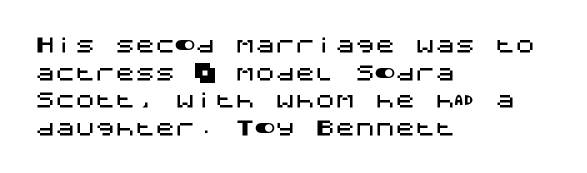
{"italic": "no", "underline": "no", "align": "left", "line_spacing": "normal", "line_spacing_ratio": 1.38, "letter_spacing": "normal", "letter_spacing_em": 0.0, "glyph_px": 20}
